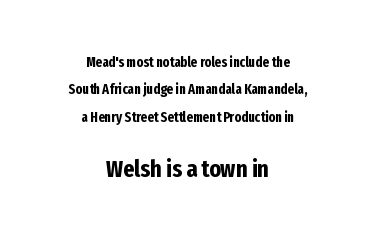
Q: Is the text bold? A: Yes.
Q: Is the text italic (slanted)? A: No, it is upright.
Q: Is the text underlined? A: No.
Q: How is the paragraph aligned? A: Centered.
Q: Is the spacing between letters normal or unusually wide? A: Normal.
Q: Is the spacing between lines tight, normal or loose? A: Loose.
Q: Which block of text is set in a larger size, the first (top) or the second (bottom)? A: The second (bottom) one.
